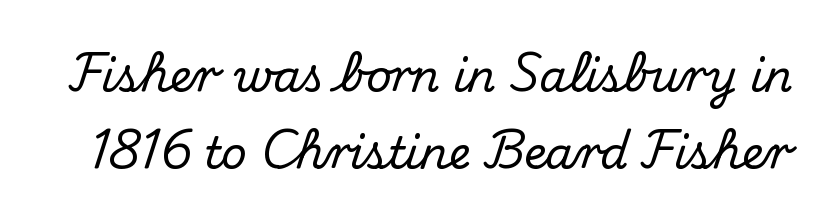
The image shows 44 px serif type; set line spacing 1.76x, normal letter spacing, not underlined; medium stroke contrast and a small x-height.
